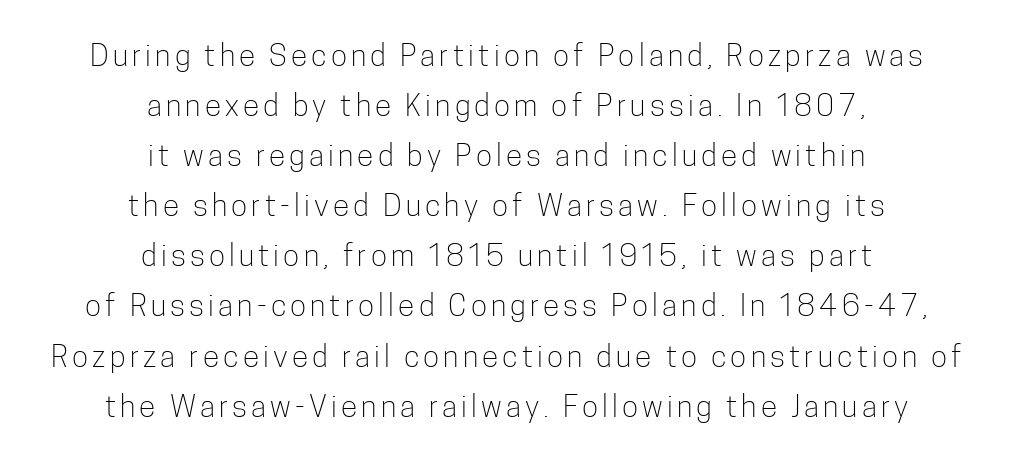
The image shows 30 px light, condensed sans-serif type, upright; set centered, normal line spacing (1.67x), not underlined; low stroke contrast and a medium x-height.
